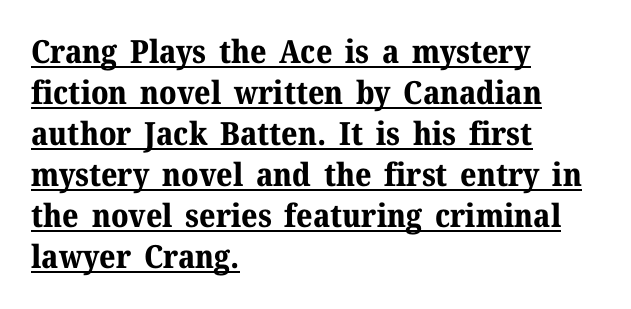
{"serif": "yes", "italic": "no", "bold": "yes", "weight": "bold", "width": "normal", "stroke_contrast": "medium", "x_height": "medium", "monospaced": "no", "underline": "yes", "align": "left", "line_spacing": "normal", "line_spacing_ratio": 1.28, "letter_spacing": "normal", "letter_spacing_em": 0.0, "glyph_px": 32}
